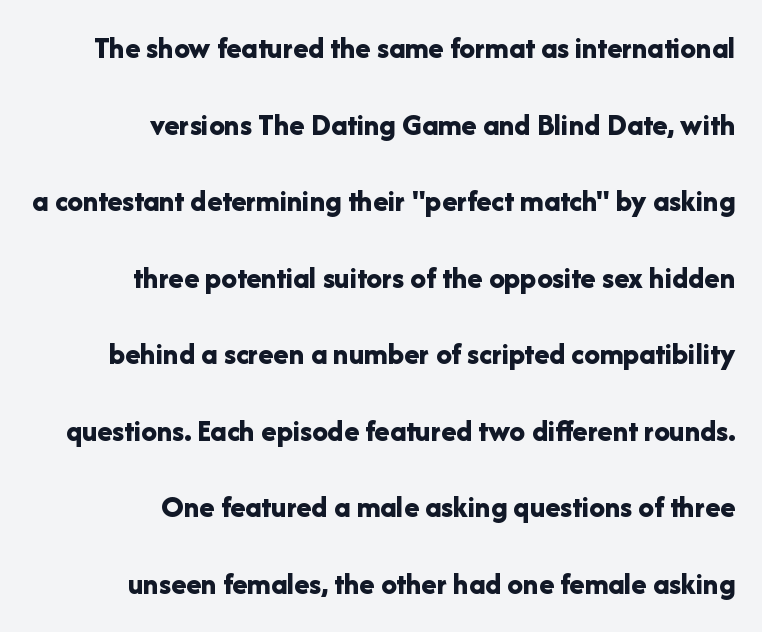
Q: Is the text bold? A: Yes.
Q: Is the text italic (slanted)? A: No, it is upright.
Q: Is the typeface a serif or a sans-serif typeface? A: Sans-serif.
Q: Is the text underlined? A: No.
Q: How is the paragraph aligned? A: Right-aligned.
Q: Is the spacing between letters normal or unusually wide? A: Normal.
Q: Is the spacing between lines tight, normal or loose? A: Loose.
Q: Width (condensed, normal, or wide)? A: Normal.
Q: Stroke contrast? A: Low.
Q: x-height? A: Medium.
Q: Monospaced? A: No.
